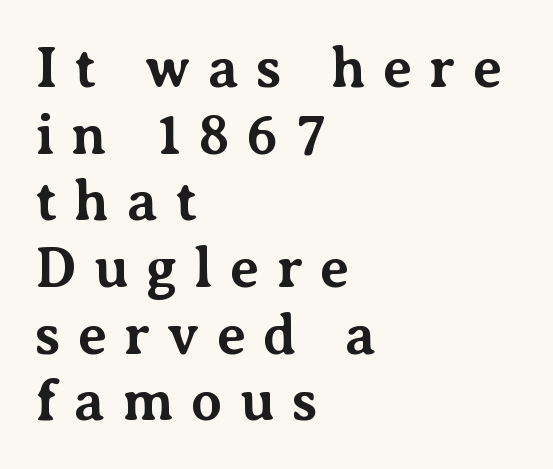
{"serif": "yes", "italic": "no", "bold": "yes", "weight": "bold", "width": "normal", "stroke_contrast": "medium", "x_height": "medium", "monospaced": "no", "underline": "no", "align": "left", "line_spacing_ratio": 1.17, "letter_spacing": "wide", "letter_spacing_em": 0.3, "glyph_px": 57}
